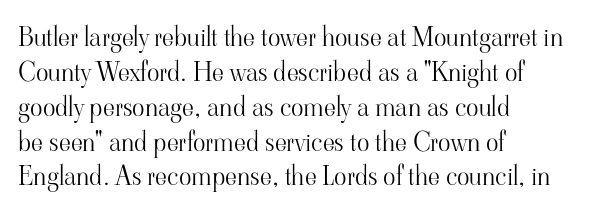
{"italic": "no", "bold": "no", "underline": "no", "align": "left", "line_spacing": "normal", "line_spacing_ratio": 1.34, "letter_spacing": "normal", "letter_spacing_em": 0.0, "glyph_px": 26}
